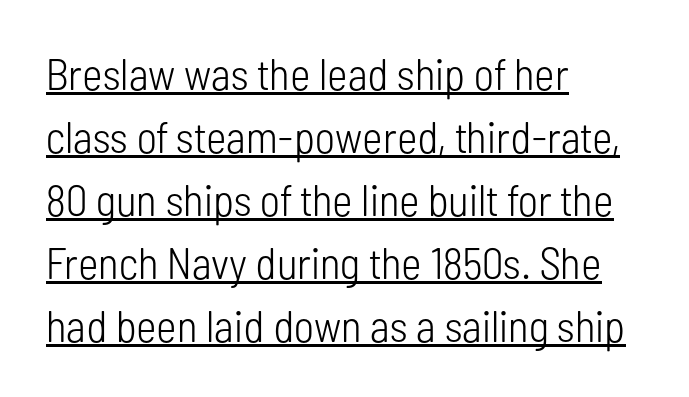
There is no visible air inserted between adjacent glyphs. Weight class: somewhere from thin through regular. Upright lettering throughout. Grotesque or geometric, the face here clearly has no serifs. In terms of leading, this rendering sits right in the middle. Layout note: lines flush left.
